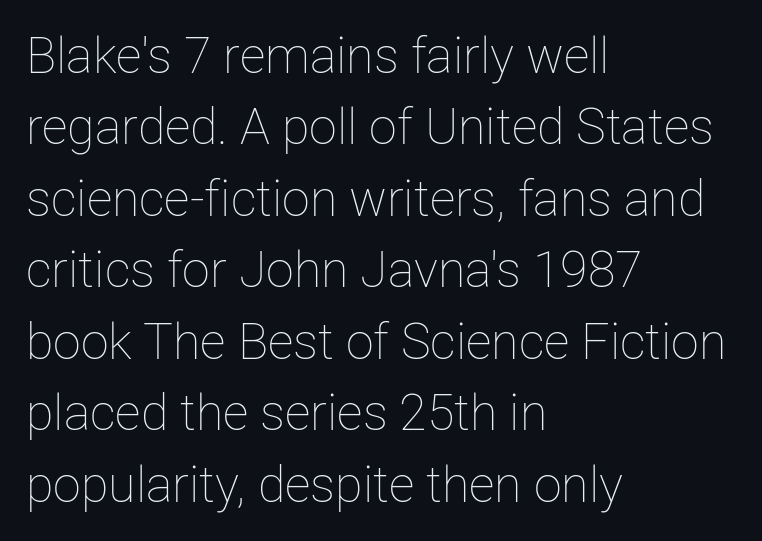
Q: Is the text bold? A: No.
Q: Is the text italic (slanted)? A: No, it is upright.
Q: Is the text underlined? A: No.
Q: How is the paragraph aligned? A: Left-aligned.
Q: Is the spacing between letters normal or unusually wide? A: Normal.
Q: Is the spacing between lines tight, normal or loose? A: Normal.
Q: Width (condensed, normal, or wide)? A: Normal.
Q: Stroke contrast? A: Low.
Q: x-height? A: Medium.
Q: Monospaced? A: No.
